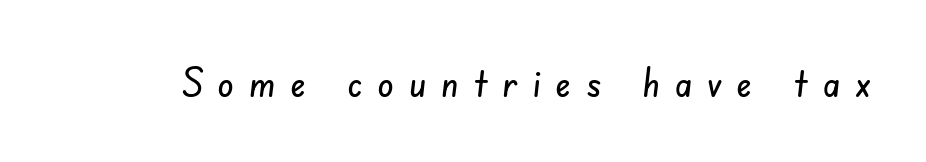
Do the characters align in a grid? No, the font is proportional. A typesetter would label this face a sans. Caption: expanded tracking, letters set apart. Descenders hang freely into open space.
